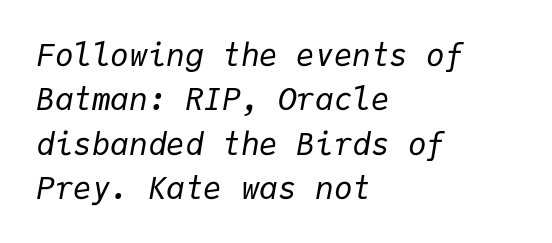
The image shows 31 px regular-weight type, italic (leaning right), monospaced; set left-aligned, normal line spacing (1.43x), normal letter spacing, not underlined; low stroke contrast and a medium x-height.
